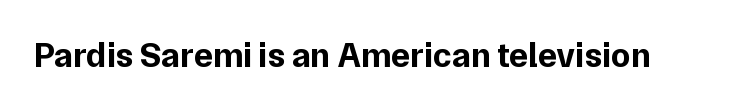
{"serif": "no", "italic": "no", "bold": "yes", "weight": "bold", "width": "normal", "stroke_contrast": "low", "x_height": "medium", "monospaced": "no", "underline": "no", "letter_spacing": "normal", "letter_spacing_em": 0.0, "glyph_px": 35}
